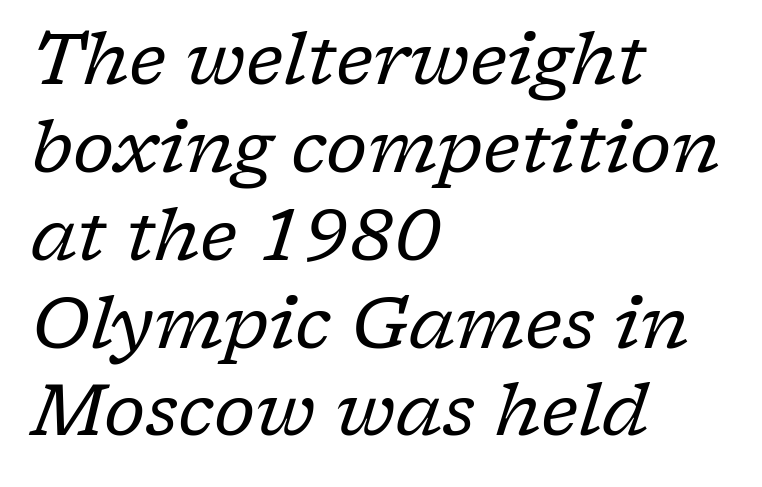
Varying glyph widths throughout — classic text-font behaviour. The passage shown is not underscored anywhere. Notice how the stems are inclined rather than vertical — that's the hallmark of italics. This rendering leaves character spacing at its baseline value. Typeset ragged right — the left edge is the straight one.
